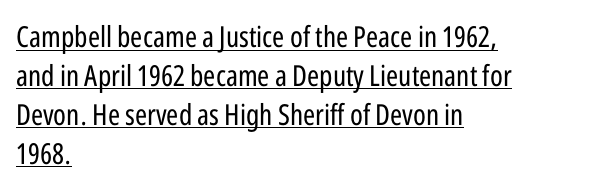
The image shows 29 px regular-weight, condensed sans-serif type, upright; set left-aligned, normal line spacing (1.34x), normal letter spacing, underlined; low stroke contrast and a medium x-height.
